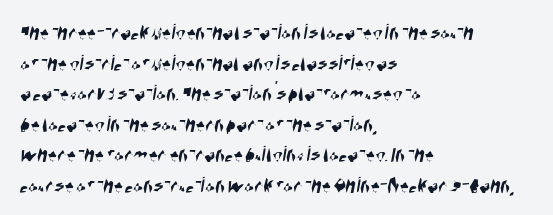
The image shows 23 px text type; set left-aligned, normal line spacing (1.33x), normal letter spacing, not underlined.
